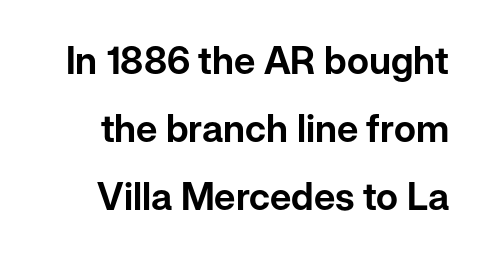
Q: Is the text italic (slanted)? A: No, it is upright.
Q: Is the typeface a serif or a sans-serif typeface? A: Sans-serif.
Q: Is the text underlined? A: No.
Q: Is the spacing between letters normal or unusually wide? A: Normal.
Q: Width (condensed, normal, or wide)? A: Normal.
Q: Stroke contrast? A: Low.
Q: x-height? A: Medium.
Q: Monospaced? A: No.
